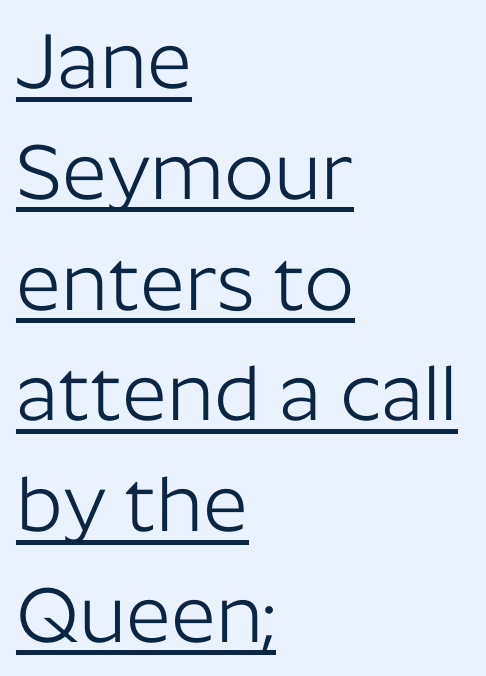
{"serif": "no", "italic": "no", "bold": "no", "weight": "light", "width": "normal", "stroke_contrast": "low", "x_height": "medium", "monospaced": "no", "underline": "yes", "align": "left", "line_spacing": "normal", "line_spacing_ratio": 1.42, "letter_spacing": "normal", "letter_spacing_em": 0.0, "glyph_px": 78}
